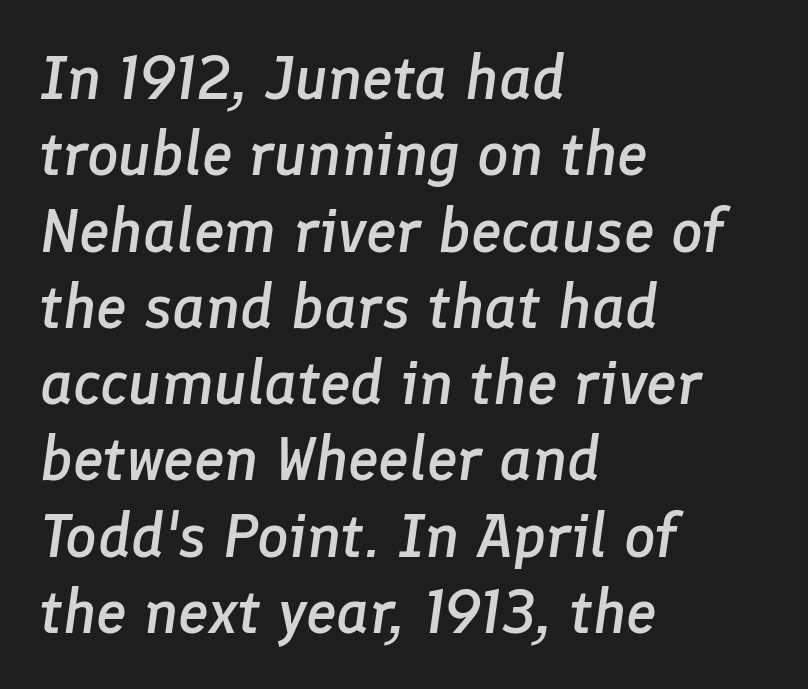
Tracking here is standard; glyphs follow each other at the usual distance. Letters rest on an invisible, unmarked baseline. Each glyph is drawn with semibold strokes, heavier than normal yet not fully bold. In terms of posture, this sample is oblique. You could not count columns in this text — the font is proportionally spaced. All the whitespace from short lines collects on the right.
